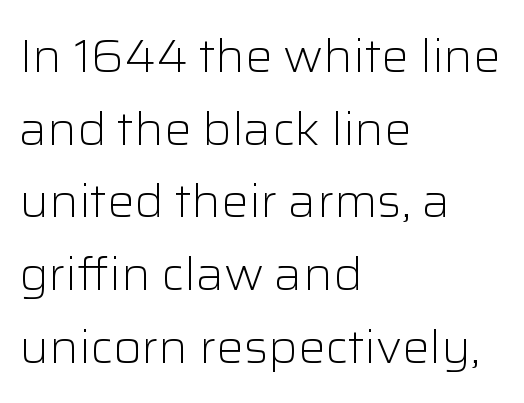
{"serif": "no", "italic": "no", "bold": "no", "weight": "light", "width": "normal", "stroke_contrast": "low", "x_height": "medium", "monospaced": "no", "underline": "no", "align": "left", "line_spacing": "normal", "line_spacing_ratio": 1.58, "letter_spacing": "normal", "letter_spacing_em": 0.0, "glyph_px": 46}
